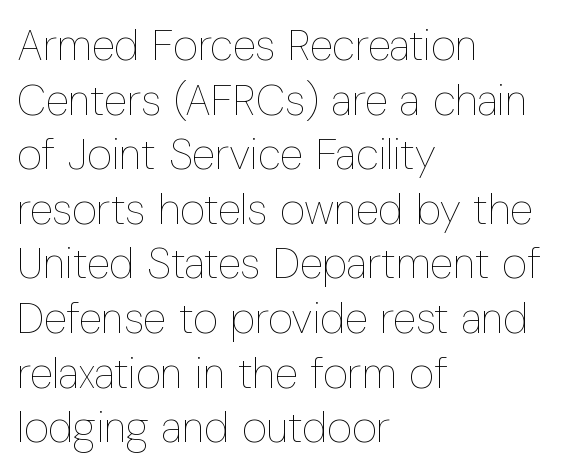
Q: Is the text bold? A: No.
Q: Is the text italic (slanted)? A: No, it is upright.
Q: Is the text underlined? A: No.
Q: How is the paragraph aligned? A: Left-aligned.
Q: Is the spacing between letters normal or unusually wide? A: Normal.
Q: Is the spacing between lines tight, normal or loose? A: Normal.
Q: Width (condensed, normal, or wide)? A: Condensed.
Q: Stroke contrast? A: Low.
Q: x-height? A: Medium.
Q: Monospaced? A: No.
